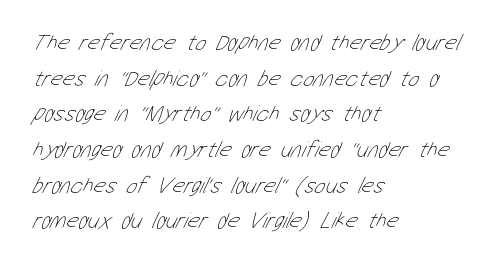
{"bold": "no", "underline": "no", "align": "left", "line_spacing": "normal", "line_spacing_ratio": 1.55, "letter_spacing": "normal", "letter_spacing_em": 0.0, "glyph_px": 23}
